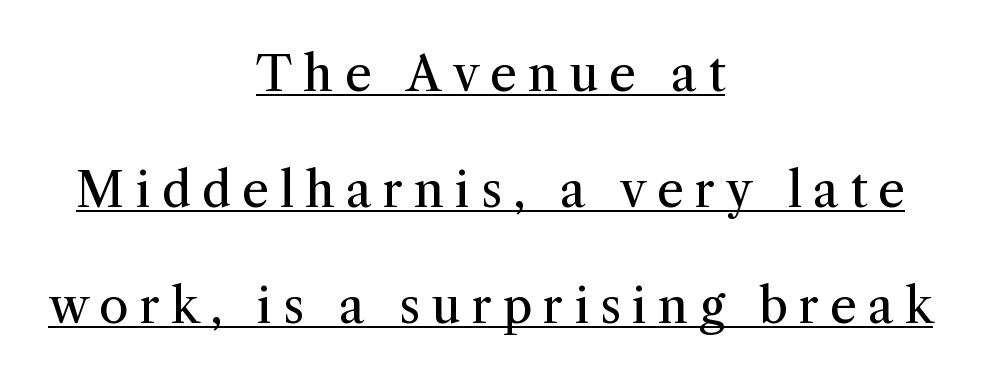
The designer went with a serif here, giving each stem small feet. A great deal of white space separates one row of letters from the next. The lettering is marked with a stroke running underneath it. A student would call this center alignment; a typographer would say set centered.
